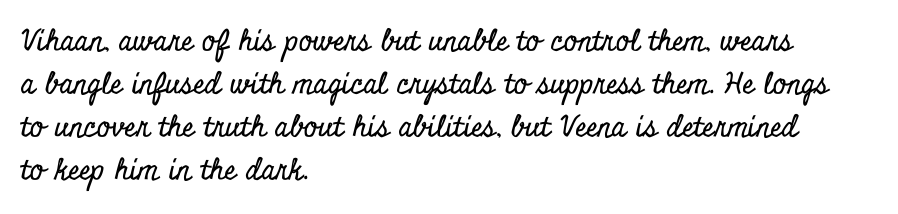
Q: Is the text italic (slanted)? A: Yes.
Q: Is the typeface a serif or a sans-serif typeface? A: Serif.
Q: Is the text underlined? A: No.
Q: How is the paragraph aligned? A: Left-aligned.
Q: Is the spacing between letters normal or unusually wide? A: Normal.
Q: Is the spacing between lines tight, normal or loose? A: Normal.
Q: Width (condensed, normal, or wide)? A: Condensed.
Q: Stroke contrast? A: Low.
Q: x-height? A: Small.
Q: Monospaced? A: No.
